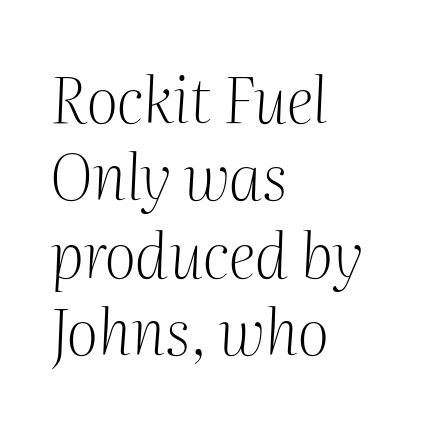
{"serif": "yes", "italic": "yes", "lean": "right", "slant_degrees": 2, "bold": "no", "weight": "light", "width": "normal", "stroke_contrast": "medium", "x_height": "medium", "monospaced": "no", "underline": "no", "align": "left", "line_spacing": "normal", "line_spacing_ratio": 1.25, "letter_spacing": "normal", "letter_spacing_em": 0.0, "glyph_px": 62}
